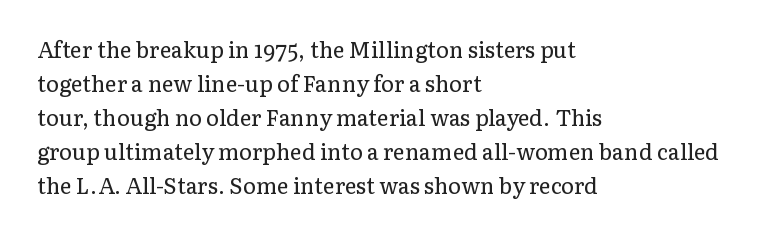
Q: Is the text bold? A: No.
Q: Is the text italic (slanted)? A: No, it is upright.
Q: Is the text underlined? A: No.
Q: How is the paragraph aligned? A: Left-aligned.
Q: Is the spacing between letters normal or unusually wide? A: Normal.
Q: Is the spacing between lines tight, normal or loose? A: Normal.
